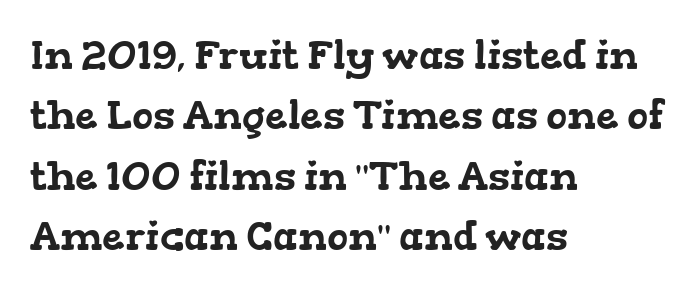
{"serif": "yes", "width": "wide", "stroke_contrast": "low", "x_height": "medium", "monospaced": "no", "underline": "no", "align": "left", "line_spacing": "normal", "line_spacing_ratio": 1.51, "letter_spacing": "normal", "letter_spacing_em": 0.0, "glyph_px": 40}
